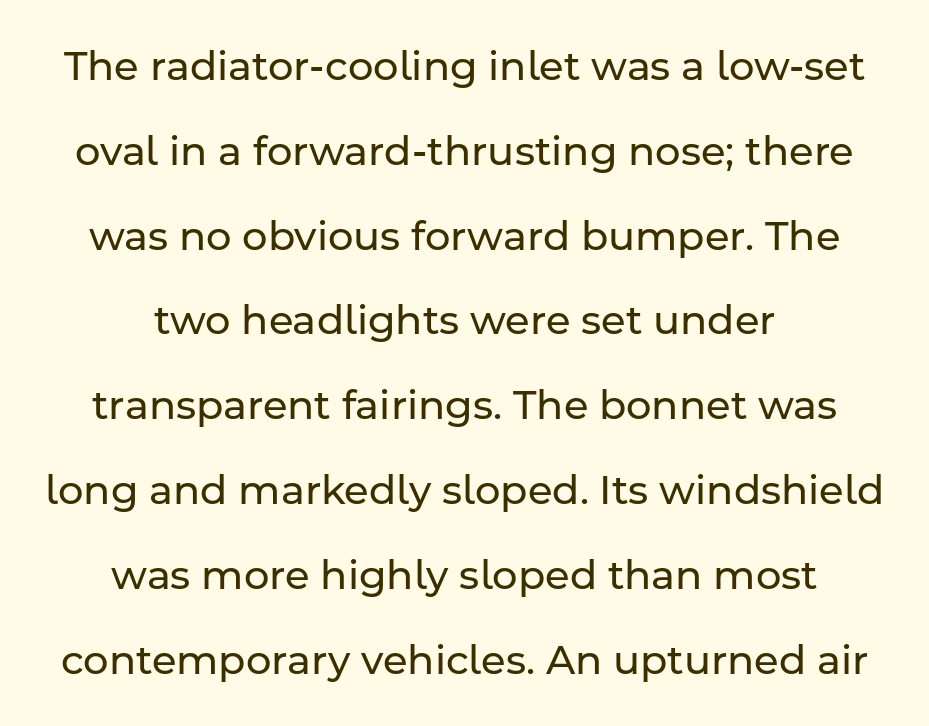
Q: Is the text bold? A: No.
Q: Is the text italic (slanted)? A: No, it is upright.
Q: Is the typeface a serif or a sans-serif typeface? A: Sans-serif.
Q: Is the text underlined? A: No.
Q: How is the paragraph aligned? A: Centered.
Q: Is the spacing between letters normal or unusually wide? A: Normal.
Q: Is the spacing between lines tight, normal or loose? A: Loose.
Q: Width (condensed, normal, or wide)? A: Normal.
Q: Stroke contrast? A: Low.
Q: x-height? A: Medium.
Q: Monospaced? A: No.
